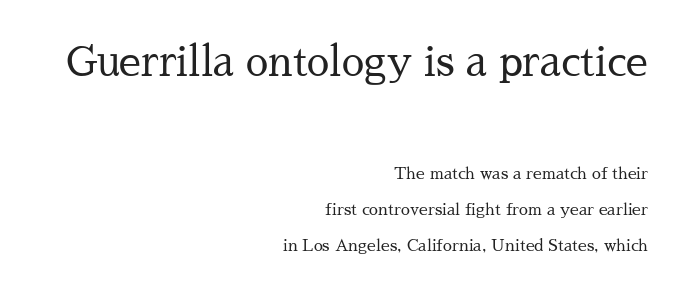
The image shows 40 px regular-weight serif type, upright; set right-aligned, loose line spacing (2.27x), normal letter spacing, not underlined; the first (top) block is 2.5x larger; medium stroke contrast and a medium x-height.
